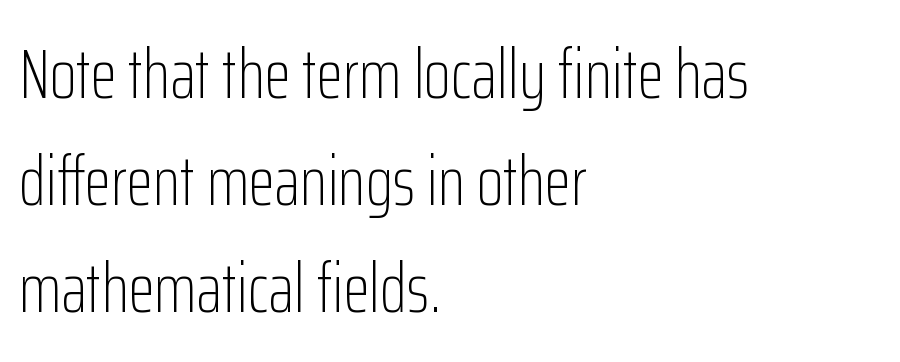
The image shows 69 px light, condensed sans-serif type, upright; set left-aligned, normal line spacing (1.55x), normal letter spacing, not underlined; low stroke contrast and a medium x-height.
